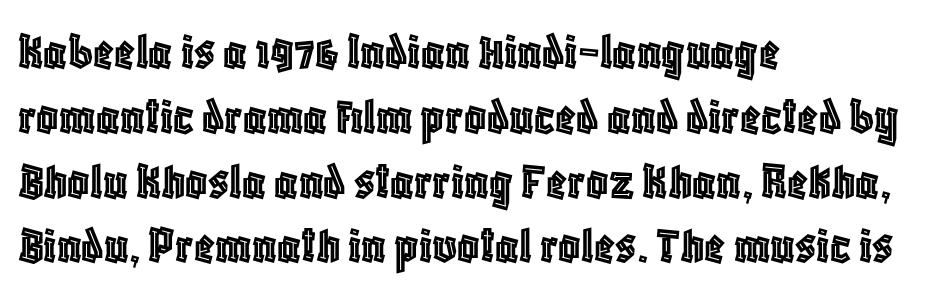
Q: Is the text italic (slanted)? A: No, it is upright.
Q: Is the text underlined? A: No.
Q: How is the paragraph aligned? A: Left-aligned.
Q: Is the spacing between letters normal or unusually wide? A: Normal.
Q: Width (condensed, normal, or wide)? A: Condensed.
Q: x-height? A: Large.
Q: Monospaced? A: No.
